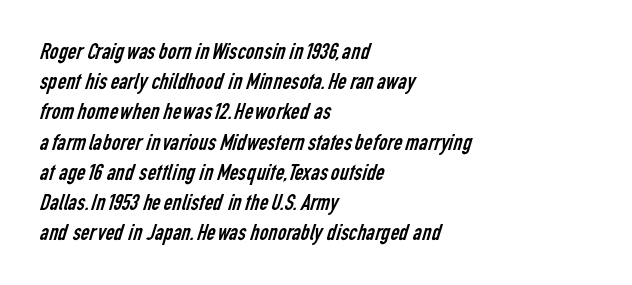
The space beneath each line is pristine and unruled. Leftover space on each line is placed entirely after the last word. The letters sit at their default tracking, neither squeezed nor spread. What's the leading like? Ordinary, nothing unusual.
